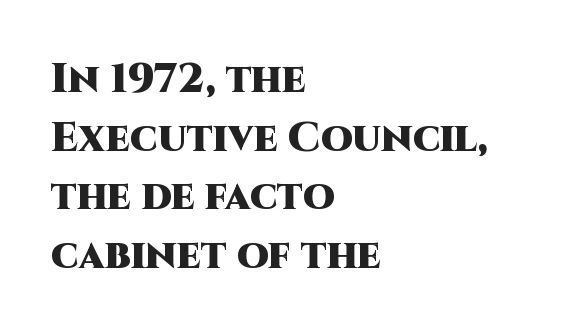
The passage is arranged the way most books set body copy — flush left. Proportional: the letters do not fall into vertical columns. Stroke terminals: plain, sans-serif. I'd describe the lettering as bold — thick and assertive. Students, observe: this is what conventionally led text looks like. The strip under each line holds only bare page.
